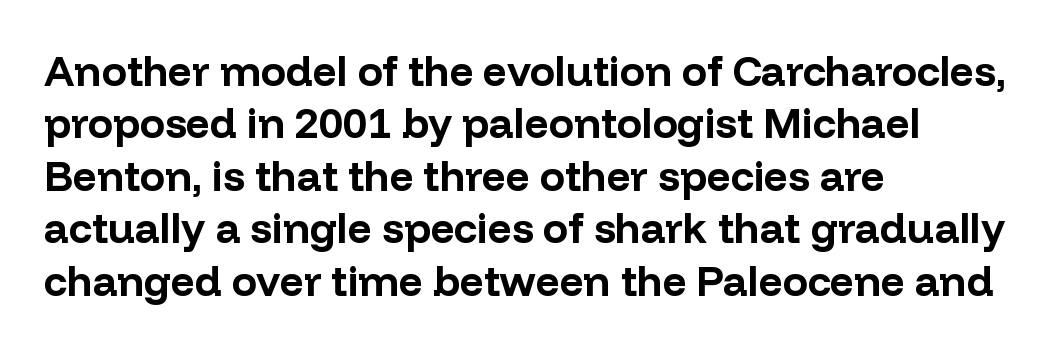
The passage shown has conventional tracking throughout. Posture: upright roman. In terms of letterform style, serifs are entirely absent. Notice how thick the strokes are: this is what a full bold looks like. Decoration check: the copy has no underline.
